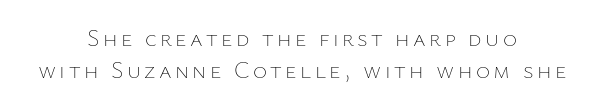
These lines were composed using upright roman letters. Successive baselines arrive at the customary interval. Compared with a flush-left layout, this one balances lines on the center instead. Beneath every word, the page is bare. No extra ink here — the face is not bold.
